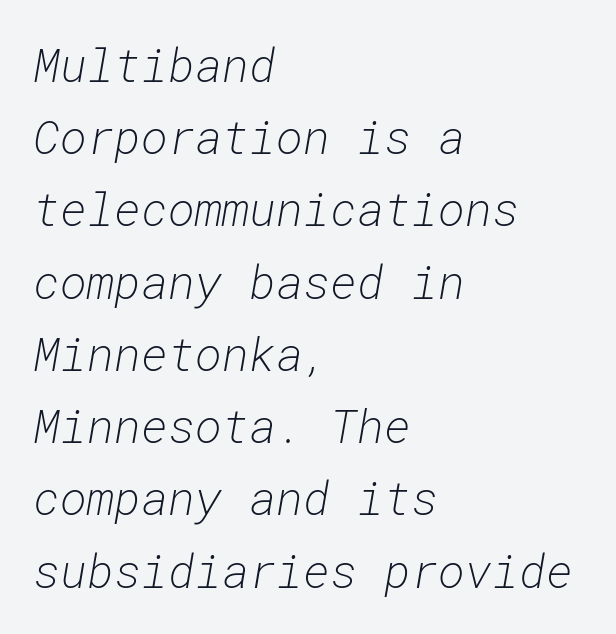
{"italic": "yes", "lean": "right", "slant_degrees": 10, "bold": "no", "weight": "light", "width": "normal", "stroke_contrast": "low", "x_height": "medium", "monospaced": "yes", "underline": "no", "align": "left", "line_spacing": "normal", "line_spacing_ratio": 1.57, "letter_spacing": "normal", "letter_spacing_em": 0.0, "glyph_px": 46}
